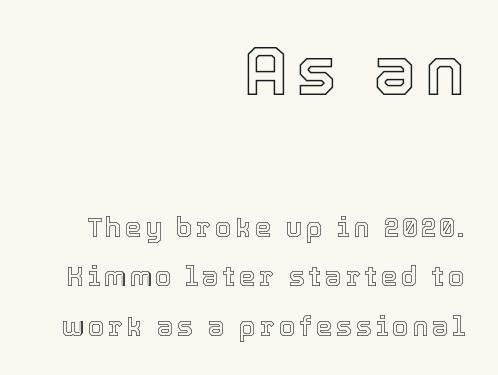
Line endings align vertically; line beginnings do not. The upper block of text is set noticeably larger than the block beneath it. Rule under the text: the space is simply empty. A roman cut, with each character standing at attention. Is this a fixed-width face? No — the glyphs have proportional, varying widths.
